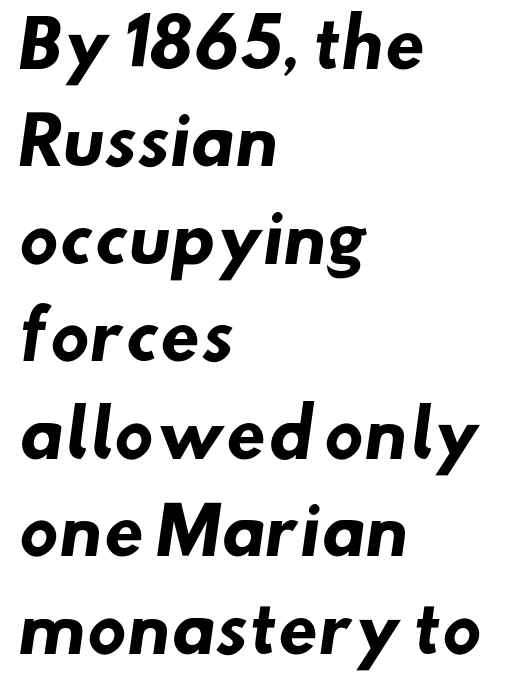
Regarding leading, the lines here are spaced in the standard way. Descender tails drop into unmarked territory. The sample has been set heavy, in full bold. The characters display no serif detailing; their extremities are plain. Looks like regular typesetting: each glyph gets only the width it needs. Each word holds together tightly as a unit, with standard inter-letter gaps.
